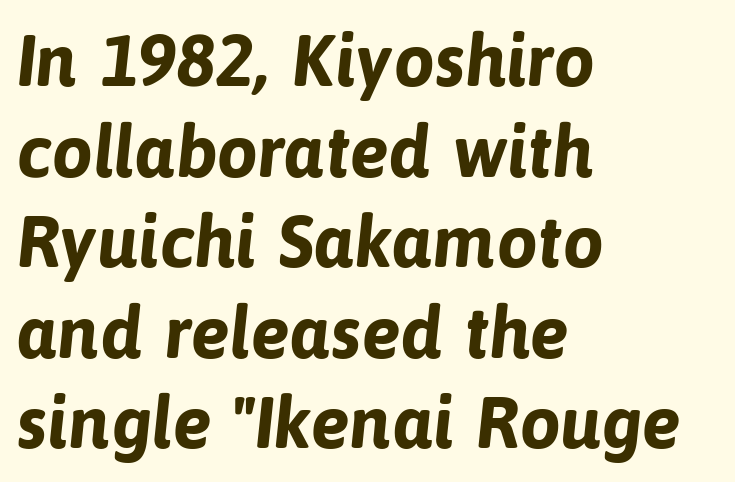
A typesetter would label this face a sans. Plain, unruled lines of type. Looks like regular typesetting: each glyph gets only the width it needs. Stroke thickness is high; the sample reads as a true bold. The face used here is rendered with its standard letterfit. Does the copy run flush right? No — it runs flush left.
